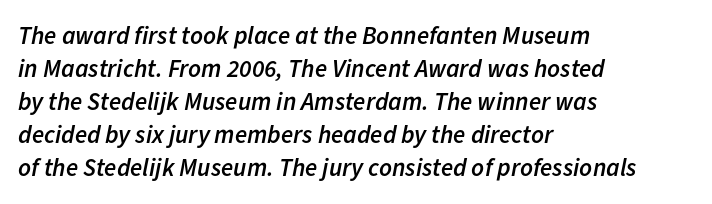
Q: Is the text bold? A: Semi-bold.
Q: Is the text italic (slanted)? A: Yes, it leans right by about 11 degrees.
Q: Is the text underlined? A: No.
Q: How is the paragraph aligned? A: Left-aligned.
Q: Is the spacing between letters normal or unusually wide? A: Normal.
Q: Is the spacing between lines tight, normal or loose? A: Normal.
